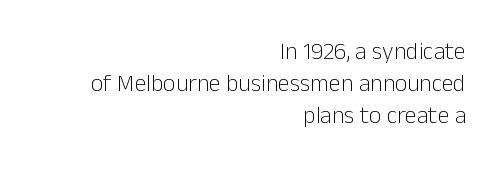
Q: Is the text bold? A: No.
Q: Is the text italic (slanted)? A: No, it is upright.
Q: Is the text underlined? A: No.
Q: How is the paragraph aligned? A: Right-aligned.
Q: Is the spacing between letters normal or unusually wide? A: Normal.
Q: Is the spacing between lines tight, normal or loose? A: Normal.
